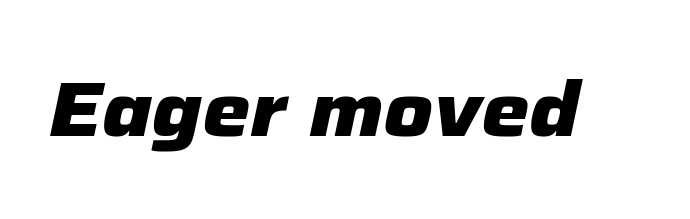
The image shows 76 px heavy type, italic (leaning right); set normal letter spacing, not underlined; low stroke contrast and a medium x-height.
